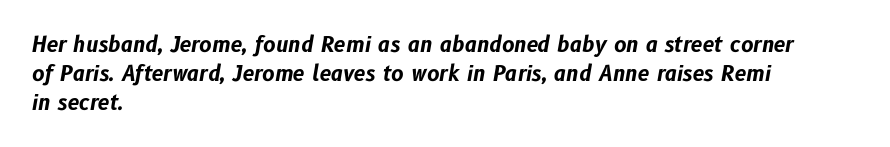
Q: Is the text bold? A: Yes.
Q: Is the text italic (slanted)? A: Yes, it leans right by about 10 degrees.
Q: Is the text underlined? A: No.
Q: How is the paragraph aligned? A: Left-aligned.
Q: Is the spacing between letters normal or unusually wide? A: Normal.
Q: Is the spacing between lines tight, normal or loose? A: Normal.
